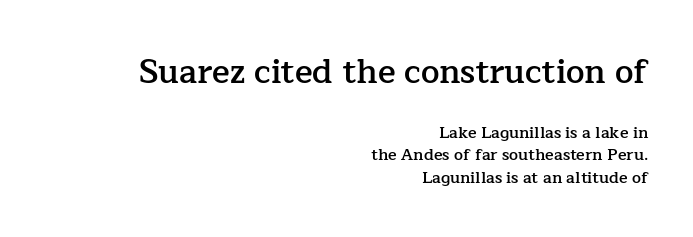
Q: Is the text bold? A: Semi-bold.
Q: Is the text italic (slanted)? A: No, it is upright.
Q: Is the typeface a serif or a sans-serif typeface? A: Serif.
Q: Is the text underlined? A: No.
Q: How is the paragraph aligned? A: Right-aligned.
Q: Is the spacing between letters normal or unusually wide? A: Normal.
Q: Is the spacing between lines tight, normal or loose? A: Normal.
Q: Which block of text is set in a larger size, the first (top) or the second (bottom)? A: The first (top) one.
Q: Width (condensed, normal, or wide)? A: Normal.
Q: Stroke contrast? A: Low.
Q: x-height? A: Medium.
Q: Monospaced? A: No.
